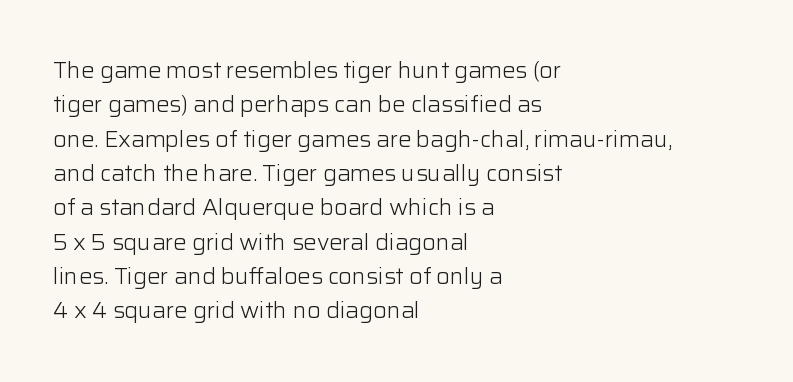
Q: Is the text bold? A: No.
Q: Is the text italic (slanted)? A: No, it is upright.
Q: Is the text underlined? A: No.
Q: How is the paragraph aligned? A: Left-aligned.
Q: Is the spacing between letters normal or unusually wide? A: Normal.
Q: Is the spacing between lines tight, normal or loose? A: Normal.
